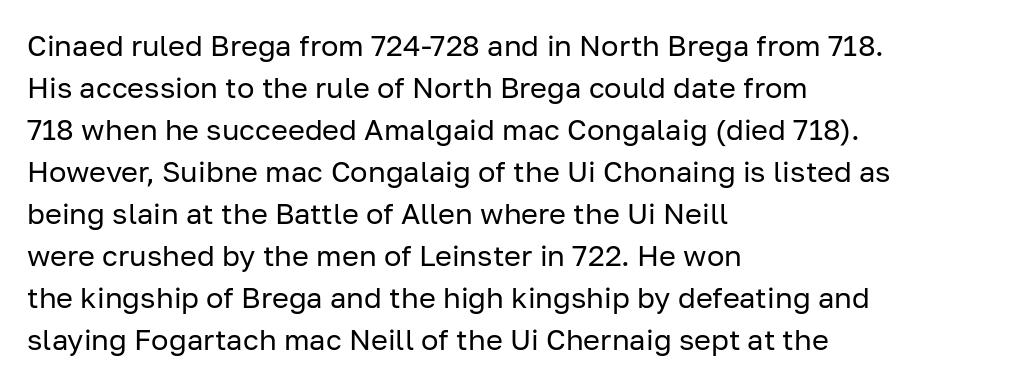
Q: Is the text bold? A: No.
Q: Is the text italic (slanted)? A: No, it is upright.
Q: Is the typeface a serif or a sans-serif typeface? A: Sans-serif.
Q: Is the text underlined? A: No.
Q: How is the paragraph aligned? A: Left-aligned.
Q: Is the spacing between letters normal or unusually wide? A: Normal.
Q: Is the spacing between lines tight, normal or loose? A: Normal.
Q: Width (condensed, normal, or wide)? A: Normal.
Q: Stroke contrast? A: Low.
Q: x-height? A: Medium.
Q: Monospaced? A: No.
